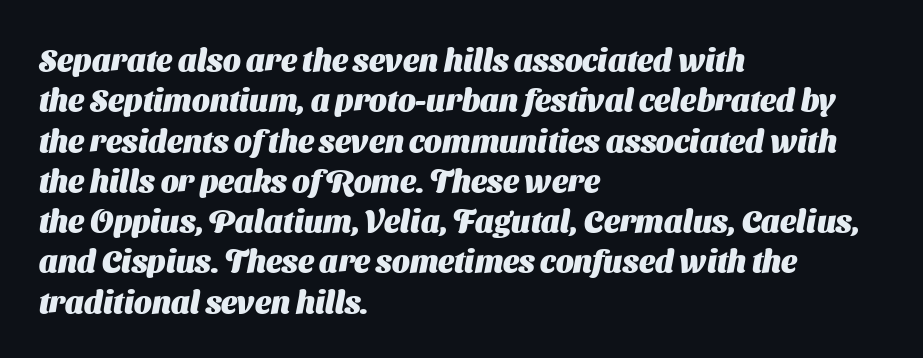
The image shows 31 px heavy sans-serif type; set left-aligned, normal line spacing (1.3x), normal letter spacing, not underlined; medium stroke contrast and a medium x-height.
